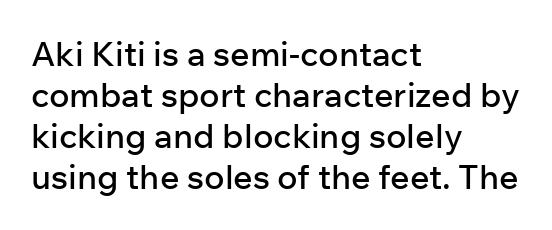
The image shows 34 px sans-serif type, upright; set left-aligned, line spacing 1.21x, normal letter spacing, not underlined; low stroke contrast and a medium x-height.
